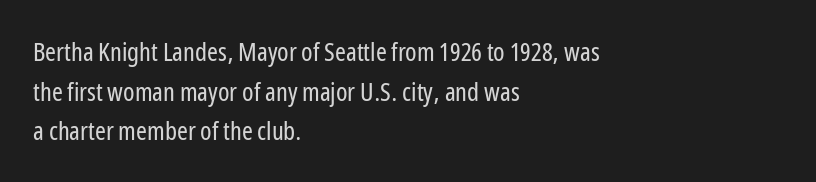
The block of text has a typical density, with ordinary space between rows. The line texture is even and compact thanks to regular tracking. Nothing heavy about these letters — not bold at all. Which margin do the lines hug? The left one — the right edge is uneven.
